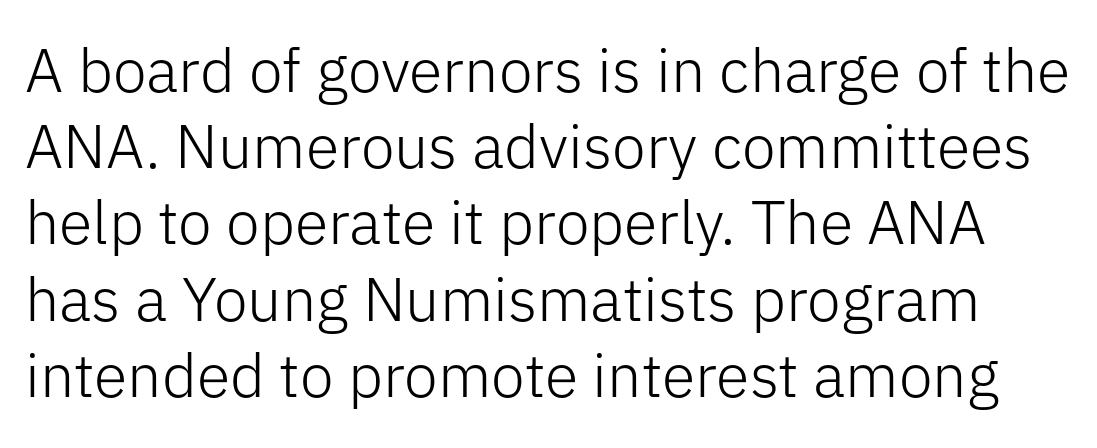
The image shows 61 px light sans-serif type, upright; set normal line spacing (1.25x), normal letter spacing, not underlined; low stroke contrast and a medium x-height.
